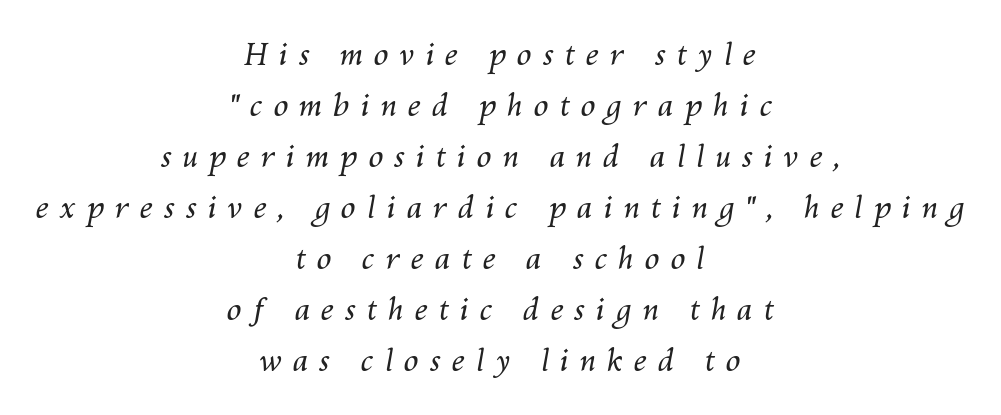
No letter is thick-stroked: the sample isn't bold. Check under the words: just untouched page. These lines are rendered in a variable-pitch font. When letters slant like this, we call the style italic. If you folded the block vertically in half, each line would mirror itself in length.
